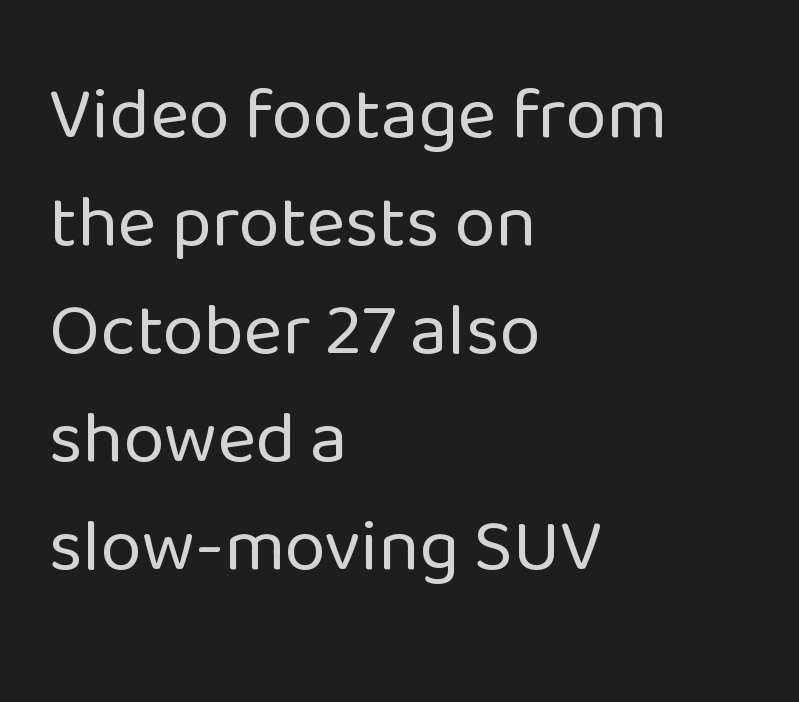
Q: Is the text bold? A: No.
Q: Is the text italic (slanted)? A: No, it is upright.
Q: Is the typeface a serif or a sans-serif typeface? A: Sans-serif.
Q: Is the text underlined? A: No.
Q: How is the paragraph aligned? A: Left-aligned.
Q: Is the spacing between letters normal or unusually wide? A: Normal.
Q: Is the spacing between lines tight, normal or loose? A: Normal.
Q: Width (condensed, normal, or wide)? A: Normal.
Q: Stroke contrast? A: Low.
Q: x-height? A: Medium.
Q: Monospaced? A: No.
